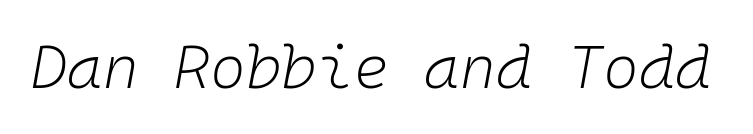
What stands out about the letter spacing? Nothing — it is the standard amount. The rendering applies a slant to the glyphs. Nothing heavy about these letters — not bold at all. Looks like terminal output: every glyph gets an equal slot. Honestly, there is no underline to notice here at all.
